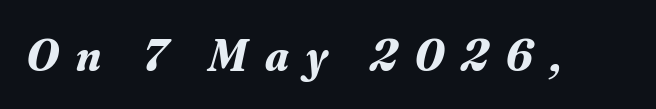
Q: Is the text bold? A: Yes.
Q: Is the text italic (slanted)? A: Yes, it leans right by about 16 degrees.
Q: Is the typeface a serif or a sans-serif typeface? A: Serif.
Q: Is the text underlined? A: No.
Q: Is the spacing between letters normal or unusually wide? A: Unusually wide.
Q: Width (condensed, normal, or wide)? A: Normal.
Q: Stroke contrast? A: Medium.
Q: x-height? A: Small.
Q: Monospaced? A: No.
